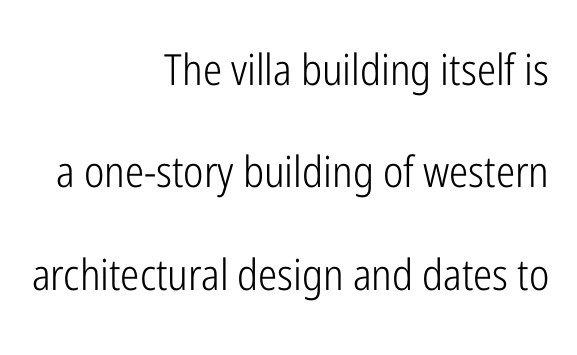
Words appear dense and cohesive because spacing is normal. Unlike italic type, these characters show no tilt at all. The vertical gap from one line to the next is large. A typesetter would label this face a sans.
